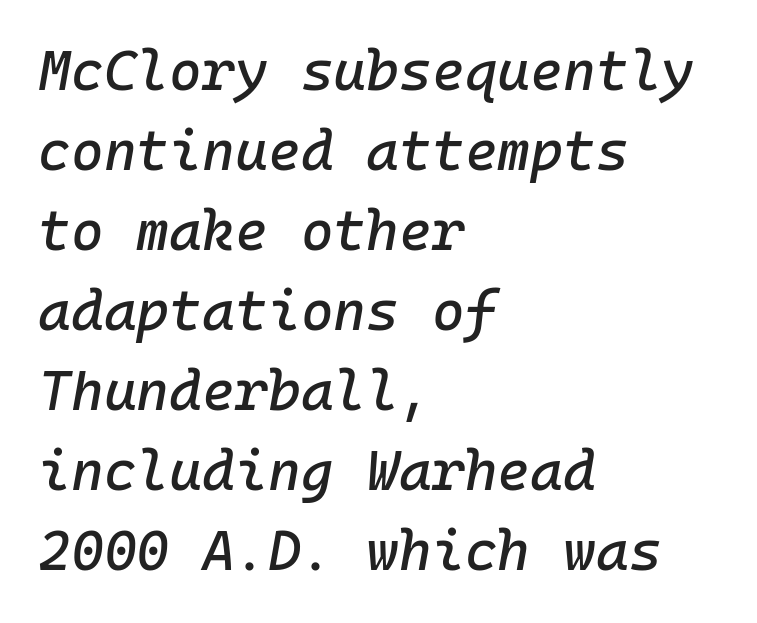
{"italic": "yes", "lean": "right", "slant_degrees": 10, "width": "normal", "stroke_contrast": "low", "x_height": "medium", "monospaced": "yes", "underline": "no", "align": "left", "line_spacing": "normal", "line_spacing_ratio": 1.43, "letter_spacing": "normal", "letter_spacing_em": 0.0, "glyph_px": 56}
